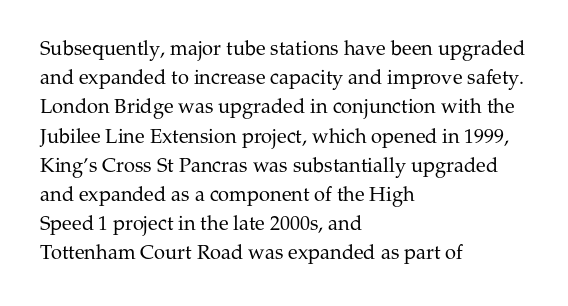
The image shows 20 px text type, upright; set left-aligned, normal line spacing (1.46x), normal letter spacing, not underlined.
